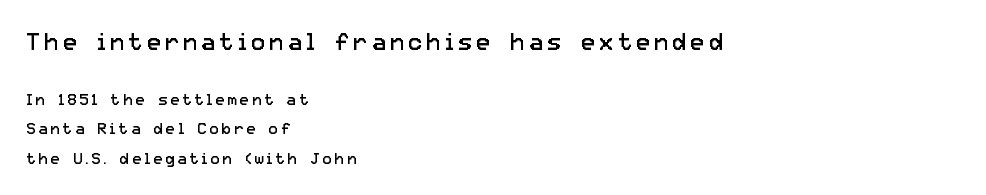
No chunkiness to these letters — they're not bold. Is the lower block the larger one? No — the upper block carries the bigger type. Every row of glyphs begins at an identical x-position on the left. Unmarked baselines from the first word to the last. Quick note: not italic, upright.
